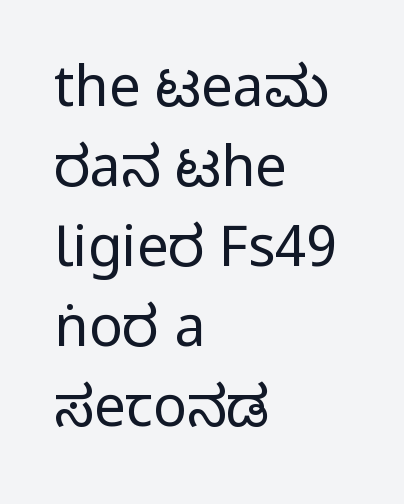
The image shows 56 px regular-weight, condensed sans-serif type, upright; set left-aligned, normal line spacing (1.43x), normal letter spacing, not underlined; low stroke contrast and a large x-height.
